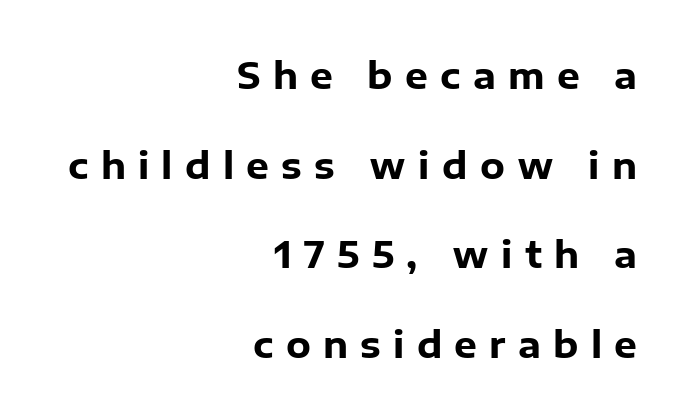
Each word looks stretched out because of the extra space between its letters. What kind of face is this? One without serifs — a sans. Rule under the text: the space is simply empty. Loosely led — the rows are spread out. Heft: maximum for text — a bold. Note the varied advance widths — an 'i' is clearly narrower than an 'm'.
